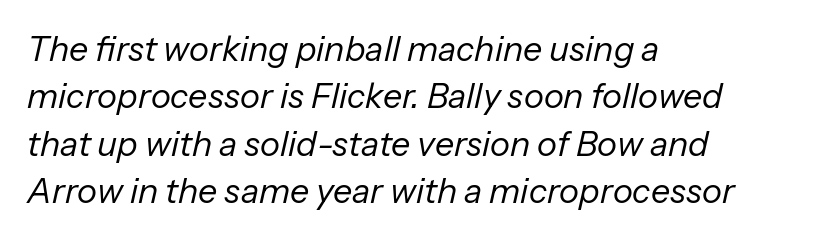
The image shows 34 px regular-weight type, italic (leaning right); set left-aligned, normal line spacing (1.39x), normal letter spacing, not underlined; low stroke contrast and a medium x-height.
